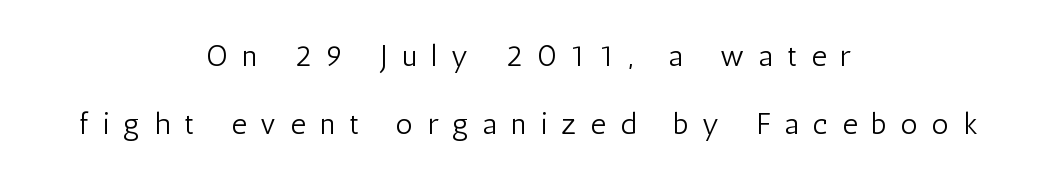
I'd call this a sans setting — the letters go barefoot. The font's upright variant was chosen for this text. Short note: letters widely spaced. Only glyphs here, with clear space below each row.
